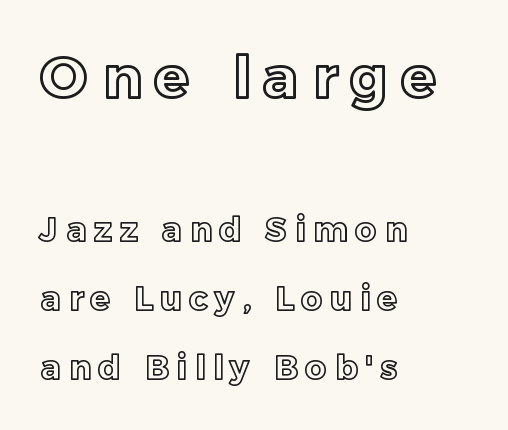
{"italic": "no", "width": "normal", "x_height": "medium", "monospaced": "no", "underline": "no", "align": "left", "line_spacing": "loose", "line_spacing_ratio": 2.09, "letter_spacing": "wide", "letter_spacing_em": 0.24, "larger_block": "first", "size_ratio": 1.76, "glyph_px": 58}
